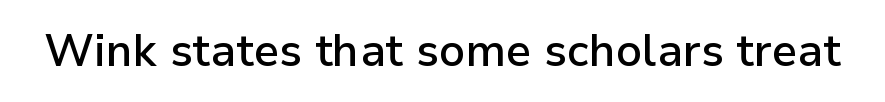
Q: Is the text bold? A: Semi-bold.
Q: Is the text italic (slanted)? A: No, it is upright.
Q: Is the typeface a serif or a sans-serif typeface? A: Sans-serif.
Q: Is the text underlined? A: No.
Q: Is the spacing between letters normal or unusually wide? A: Normal.
Q: Width (condensed, normal, or wide)? A: Normal.
Q: Stroke contrast? A: Low.
Q: x-height? A: Medium.
Q: Monospaced? A: No.
